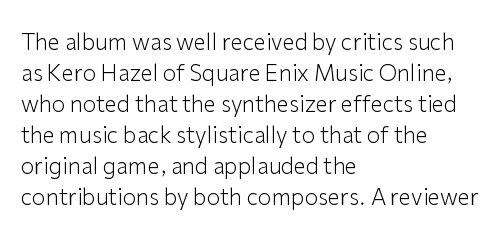
Q: Is the text bold? A: No.
Q: Is the text italic (slanted)? A: No, it is upright.
Q: Is the text underlined? A: No.
Q: How is the paragraph aligned? A: Left-aligned.
Q: Is the spacing between letters normal or unusually wide? A: Normal.
Q: Is the spacing between lines tight, normal or loose? A: Normal.
